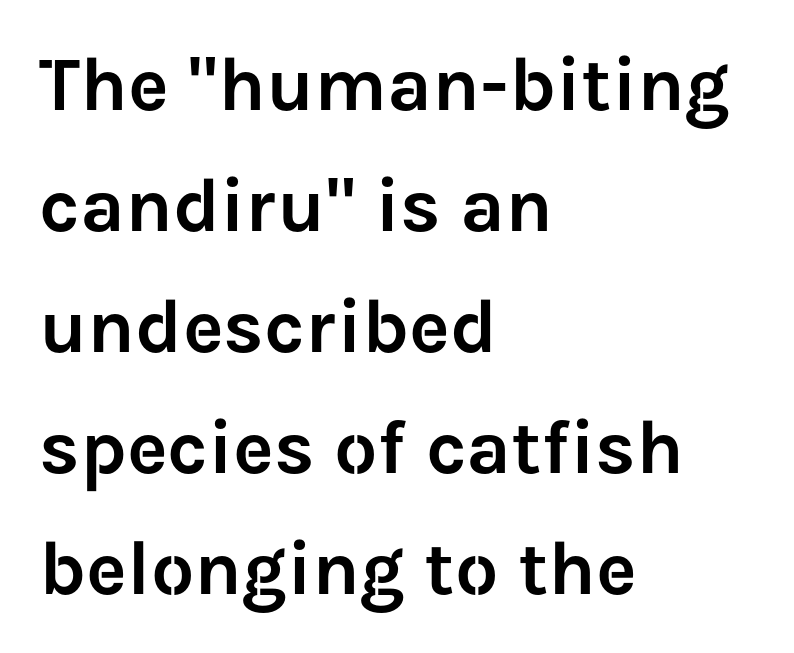
The image shows 77 px sans-serif type, upright; set left-aligned, normal line spacing (1.57x), normal letter spacing, not underlined; low stroke contrast and a medium x-height.
